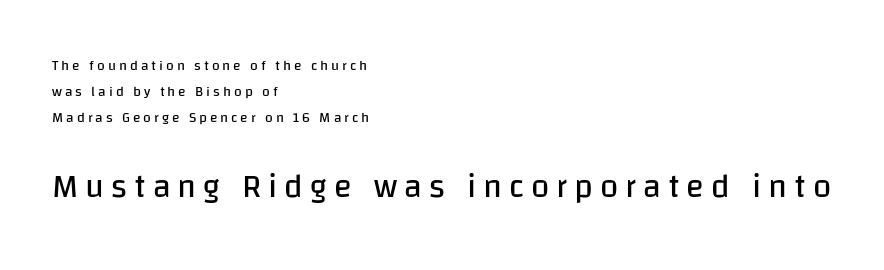
The image shows 33 px regular-weight sans-serif type, upright; set left-aligned, line spacing 1.84x, unusually wide letter spacing (+0.21 em), not underlined; the second (bottom) block is 2.36x larger; low stroke contrast and a large x-height.
